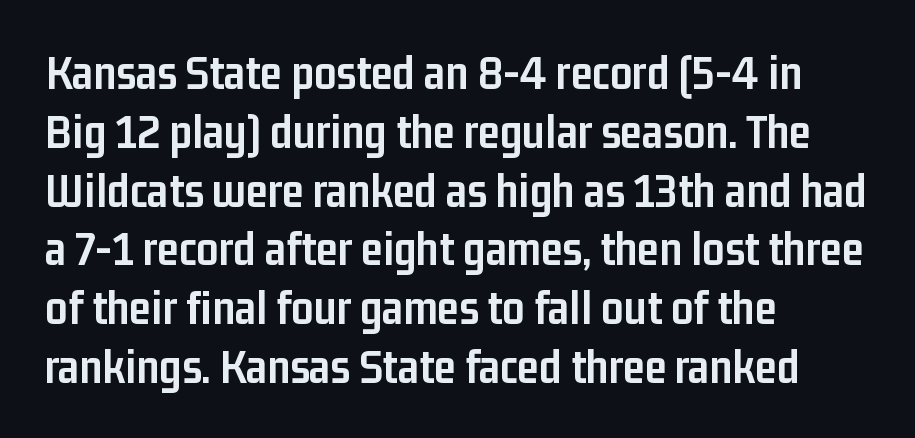
Q: Is the text bold? A: Yes.
Q: Is the text italic (slanted)? A: No, it is upright.
Q: Is the typeface a serif or a sans-serif typeface? A: Sans-serif.
Q: Is the text underlined? A: No.
Q: How is the paragraph aligned? A: Left-aligned.
Q: Is the spacing between letters normal or unusually wide? A: Normal.
Q: Width (condensed, normal, or wide)? A: Condensed.
Q: Stroke contrast? A: Low.
Q: x-height? A: Medium.
Q: Monospaced? A: No.
